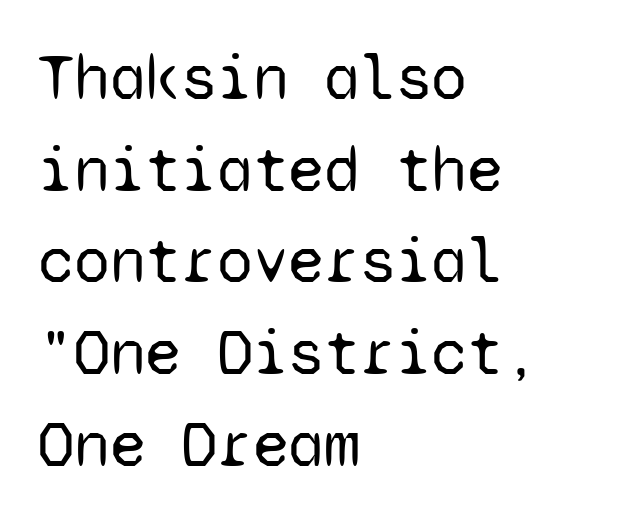
The image shows 65 px regular-weight sans-serif type, upright, monospaced; set left-aligned, normal line spacing (1.41x), normal letter spacing, not underlined; low stroke contrast and a medium x-height.
